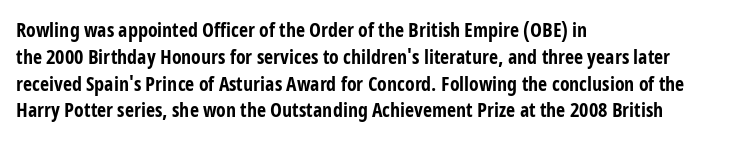
The image shows 20 px bold type, upright; set left-aligned, normal line spacing (1.34x), normal letter spacing, not underlined.
